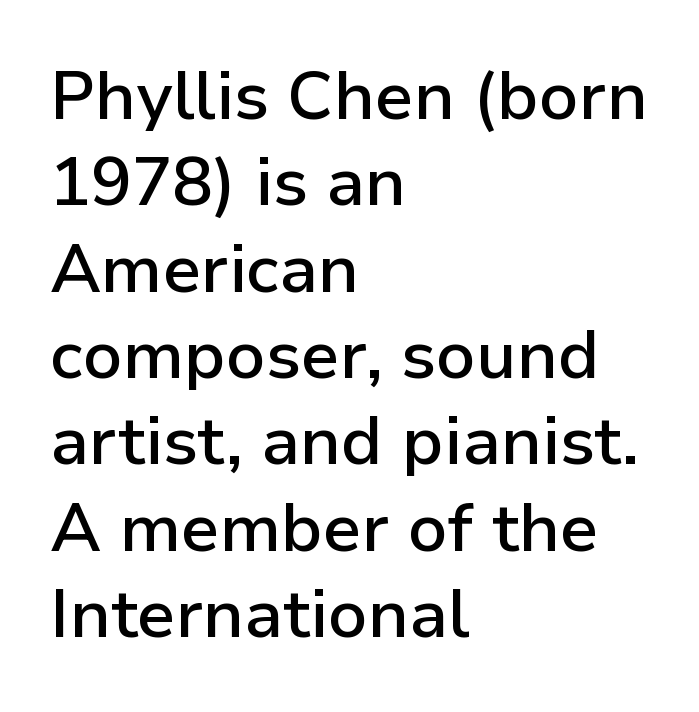
{"serif": "no", "italic": "no", "bold": "semi", "weight": "semibold", "width": "normal", "stroke_contrast": "low", "x_height": "medium", "monospaced": "no", "underline": "no", "align": "left", "line_spacing": "normal", "line_spacing_ratio": 1.27, "letter_spacing": "normal", "letter_spacing_em": 0.0, "glyph_px": 68}
